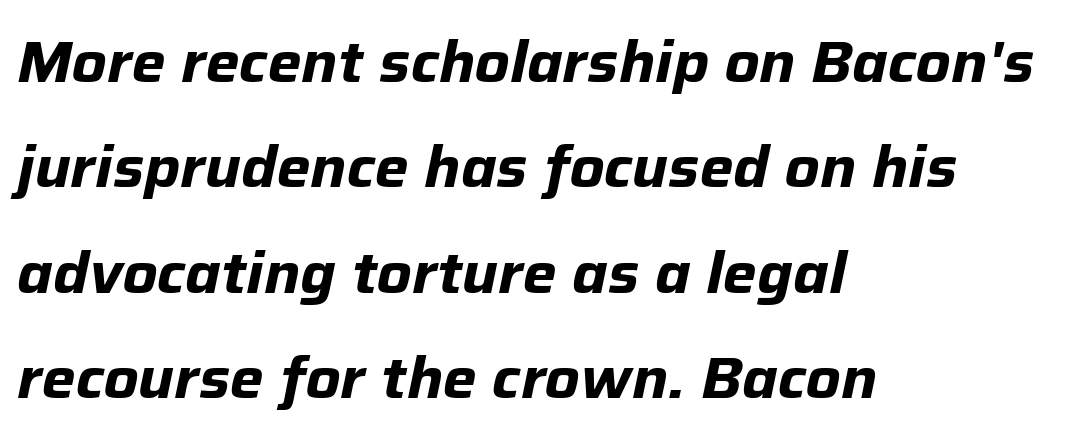
Character widths vary here, with narrow letters taking less room than wide ones. These lines keep a tight, regular rhythm from letter to letter. These words are printed bold, with thick strokes throughout. In terms of posture, this sample is oblique. Decoration check: the copy has no underline. Notice how the passage keeps a crisp vertical edge on the left only.
